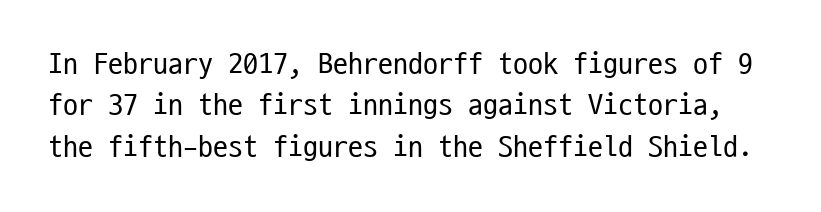
The image shows 30 px regular-weight, condensed sans-serif type, upright, monospaced; set normal line spacing (1.38x), normal letter spacing, not underlined; low stroke contrast and a medium x-height.
